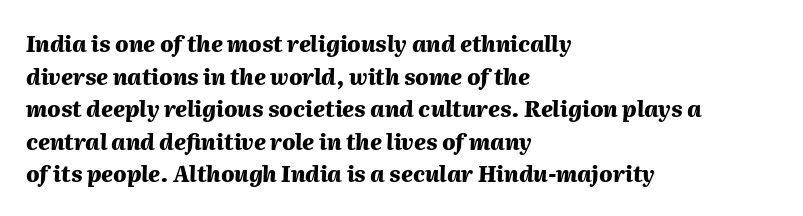
The specimen omits any rule beneath the text block's lines. The letters are bold, with thick, heavy strokes. This is oblique type, the kind used for emphasis or titles. No extra tracking has been applied to these lines. A classic flush-left, rag-right setting is used for this passage. The space between consecutive lines is moderate.
